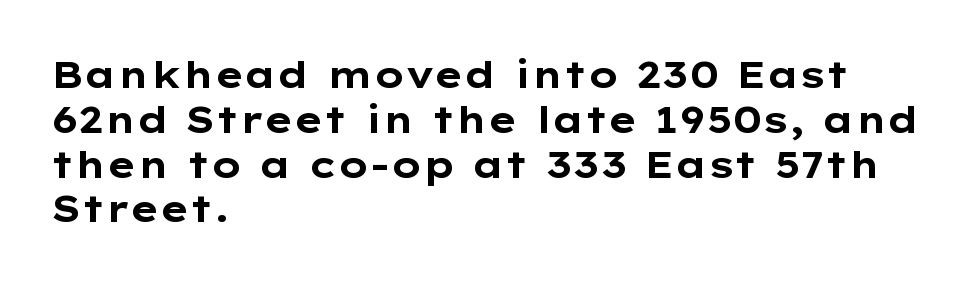
{"serif": "no", "italic": "no", "bold": "yes", "weight": "bold", "width": "wide", "stroke_contrast": "low", "x_height": "medium", "monospaced": "no", "underline": "no", "align": "left", "line_spacing_ratio": 1.21, "letter_spacing": "normal", "letter_spacing_em": 0.0, "glyph_px": 37}
